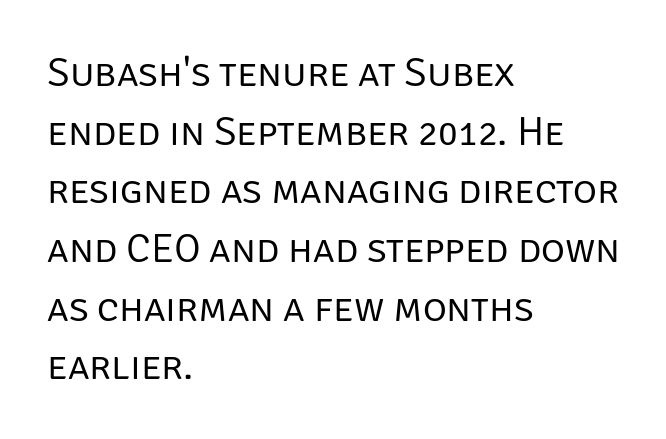
The image shows 41 px regular-weight sans-serif type, upright; set left-aligned, normal line spacing (1.43x), normal letter spacing, not underlined; low stroke contrast and a large x-height.
